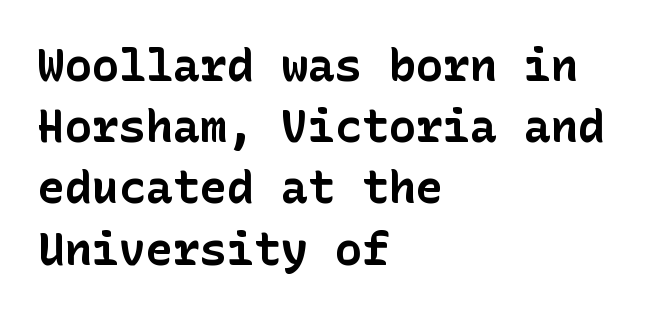
The image shows 45 px bold sans-serif type, upright; set left-aligned, normal line spacing (1.36x), normal letter spacing, not underlined; low stroke contrast and a medium x-height.
